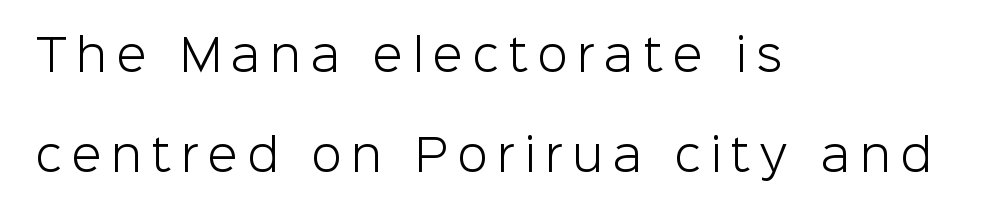
The font's upright variant was chosen for this text. Each letter keeps its own natural width here, so spacing adapts to shape. Nobody drew a line under any word here. Each line starts at the same left margin while the right side varies. Short note: letters widely spaced. These lines are composed in type without serifs.
